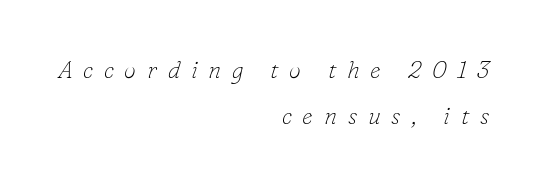
The image shows 24 px text type, italic (leaning right); set right-aligned, loose line spacing (1.93x), unusually wide letter spacing (+0.45 em), not underlined.
